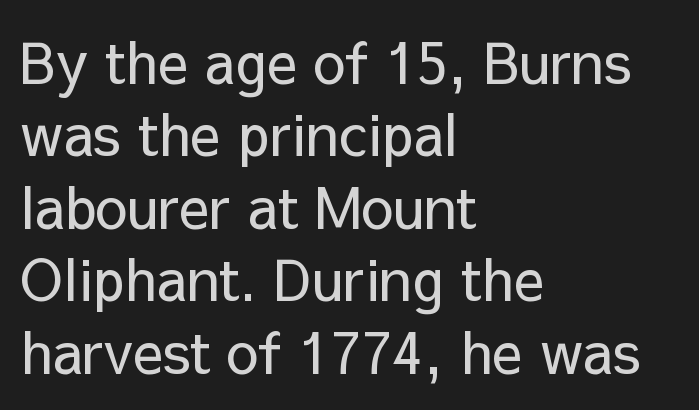
Rendered with straight, roman letterforms. The paragraph has a hard left edge and a soft right edge. No heavy texture on the line: the type isn't bold. Letter spacing: default.
